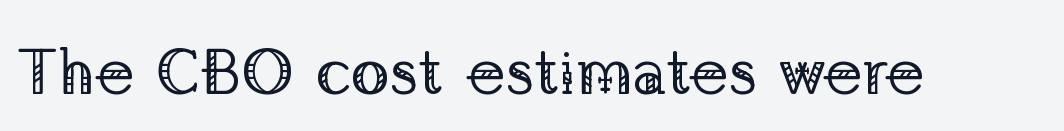
Q: Is the text bold? A: No.
Q: Is the text italic (slanted)? A: No, it is upright.
Q: Is the typeface a serif or a sans-serif typeface? A: Serif.
Q: Is the text underlined? A: No.
Q: Is the spacing between letters normal or unusually wide? A: Normal.
Q: Width (condensed, normal, or wide)? A: Normal.
Q: Stroke contrast? A: Low.
Q: x-height? A: Medium.
Q: Monospaced? A: No.
